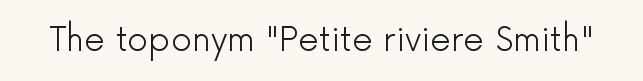
{"serif": "no", "italic": "no", "bold": "no", "weight": "light", "width": "normal", "stroke_contrast": "low", "x_height": "medium", "monospaced": "no", "underline": "no", "letter_spacing": "normal", "letter_spacing_em": 0.0, "glyph_px": 33}
